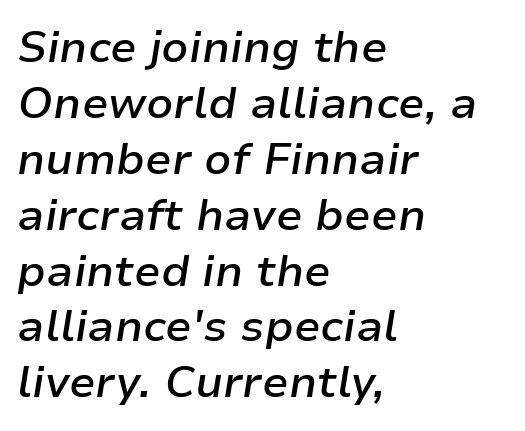
{"italic": "yes", "lean": "right", "slant_degrees": 9, "bold": "semi", "weight": "semibold", "width": "normal", "stroke_contrast": "low", "x_height": "medium", "monospaced": "no", "underline": "no", "align": "left", "line_spacing": "normal", "line_spacing_ratio": 1.27, "letter_spacing": "normal", "letter_spacing_em": 0.0, "glyph_px": 44}
